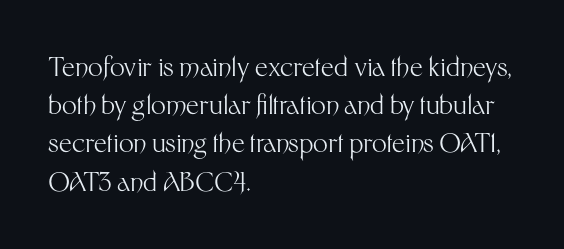
The image shows 26 px text type, upright; set left-aligned, normal line spacing (1.47x), normal letter spacing, not underlined.
